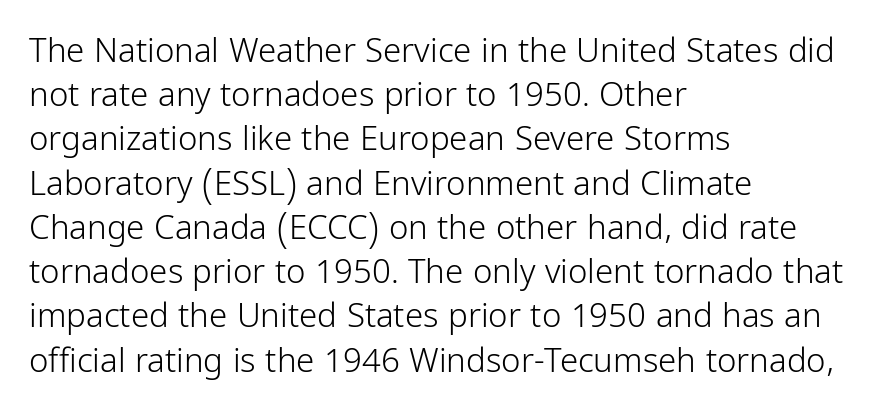
Q: Is the text bold? A: No.
Q: Is the text italic (slanted)? A: No, it is upright.
Q: Is the typeface a serif or a sans-serif typeface? A: Sans-serif.
Q: Is the text underlined? A: No.
Q: How is the paragraph aligned? A: Left-aligned.
Q: Is the spacing between letters normal or unusually wide? A: Normal.
Q: Is the spacing between lines tight, normal or loose? A: Normal.
Q: Width (condensed, normal, or wide)? A: Condensed.
Q: Stroke contrast? A: Low.
Q: x-height? A: Medium.
Q: Monospaced? A: No.
